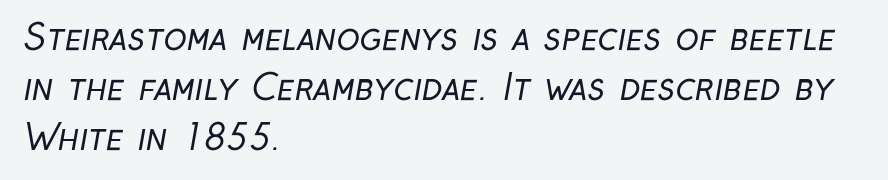
A bare baseline throughout the passage. The type is set solid horizontally, with unmodified tracking. The rag falls on the right side of this text block. Weight: not bold — regular or lighter.
